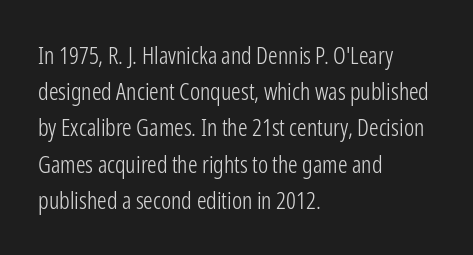
Q: Is the text bold? A: No.
Q: Is the text italic (slanted)? A: No, it is upright.
Q: Is the text underlined? A: No.
Q: How is the paragraph aligned? A: Left-aligned.
Q: Is the spacing between letters normal or unusually wide? A: Normal.
Q: Is the spacing between lines tight, normal or loose? A: Normal.
